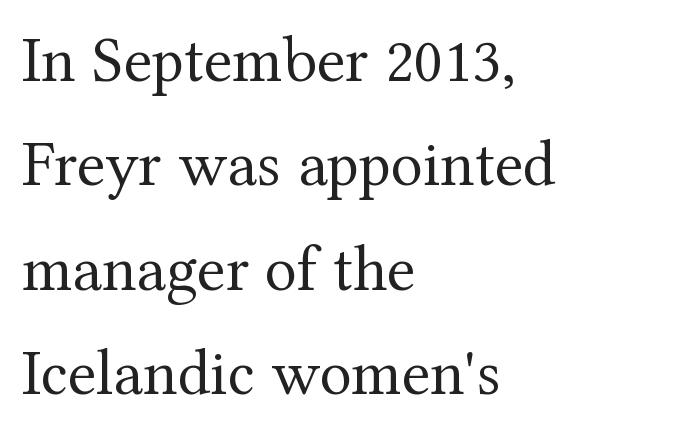
The image shows 66 px regular-weight serif type, upright; set left-aligned, normal line spacing (1.58x), normal letter spacing, not underlined; medium stroke contrast and a medium x-height.
